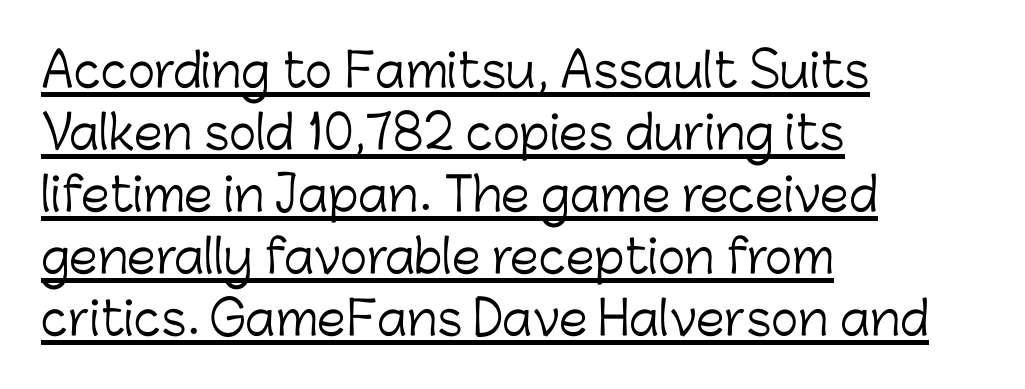
Casual observation: everything's shoved over to the left. Looks like regular typesetting: each glyph gets only the width it needs. The horizontal fit of the characters is conventional and even. The lettering is marked with a stroke running underneath it.
